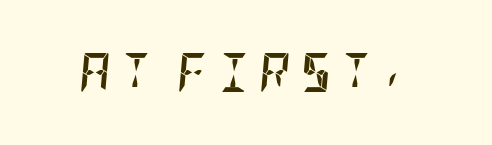
The tracking reads as deliberately expanded to a designer's eye. Summary of weight: heavy, a full bold. It's the slanting kind of type. The area under the type is left untouched.
